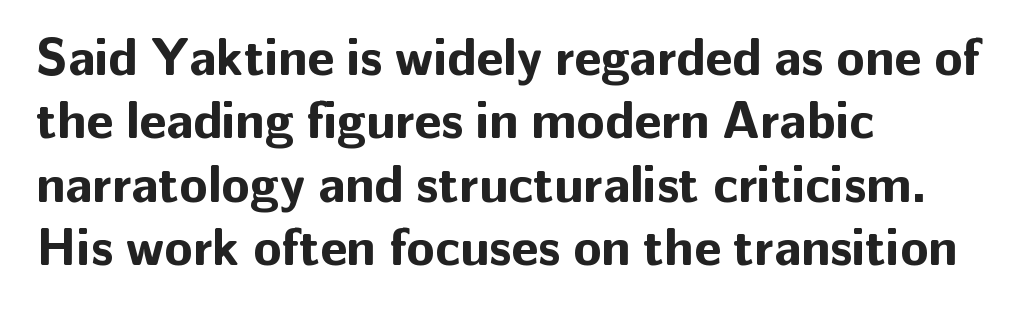
Q: Is the text bold? A: Yes.
Q: Is the text italic (slanted)? A: No, it is upright.
Q: Is the typeface a serif or a sans-serif typeface? A: Sans-serif.
Q: Is the text underlined? A: No.
Q: How is the paragraph aligned? A: Left-aligned.
Q: Is the spacing between letters normal or unusually wide? A: Normal.
Q: Width (condensed, normal, or wide)? A: Normal.
Q: Stroke contrast? A: Low.
Q: x-height? A: Medium.
Q: Monospaced? A: No.
